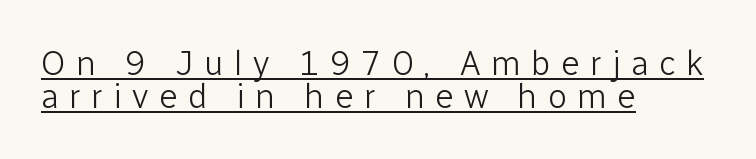
Horizontal bands of white between lines are thin slivers. This sample has the flowing, uneven cadence of proportional lettering. Decoration check: the copy is underlined. Grotesque or geometric, the face here clearly has no serifs. Leftover space on each line is placed entirely after the last word. Ascenders rise straight up at ninety degrees.
